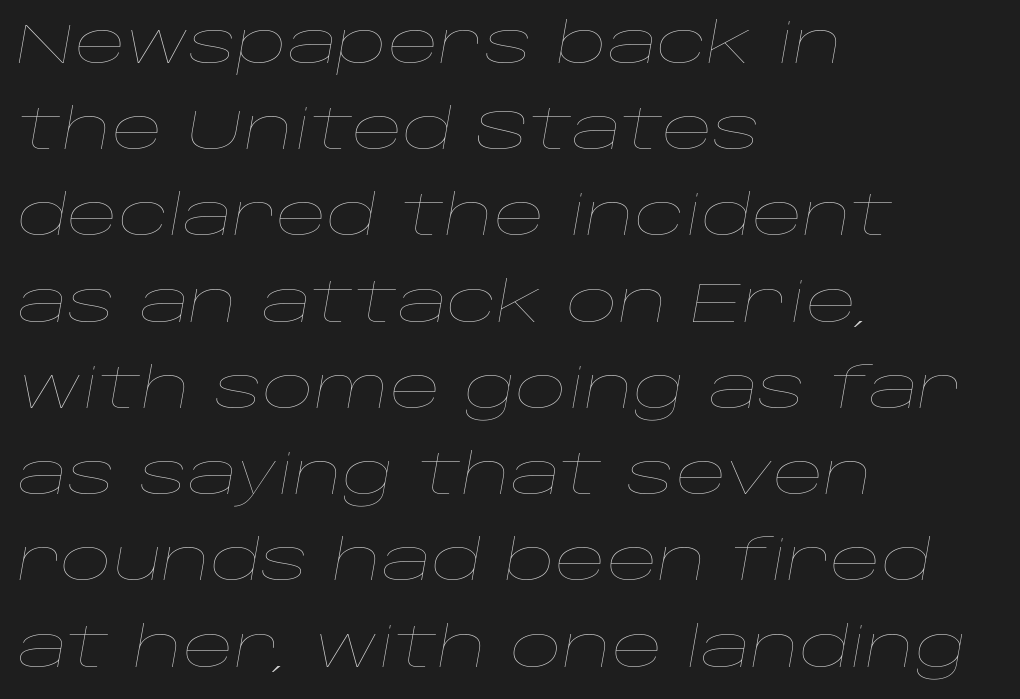
Q: Is the text bold? A: No.
Q: Is the text italic (slanted)? A: Yes, it leans right by about 10 degrees.
Q: Is the text underlined? A: No.
Q: How is the paragraph aligned? A: Left-aligned.
Q: Is the spacing between letters normal or unusually wide? A: Normal.
Q: Is the spacing between lines tight, normal or loose? A: Normal.
Q: Width (condensed, normal, or wide)? A: Wide.
Q: Stroke contrast? A: Low.
Q: x-height? A: Large.
Q: Monospaced? A: No.
